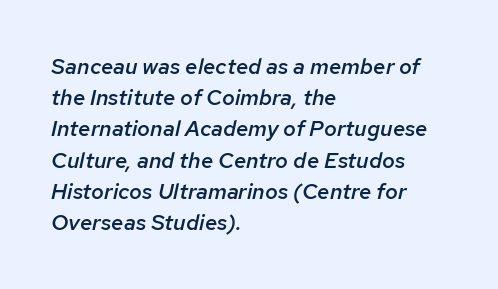
Q: Is the text bold? A: Semi-bold.
Q: Is the text italic (slanted)? A: Yes, it leans right by about 12 degrees.
Q: Is the text underlined? A: No.
Q: How is the paragraph aligned? A: Left-aligned.
Q: Is the spacing between letters normal or unusually wide? A: Normal.
Q: Is the spacing between lines tight, normal or loose? A: Normal.
